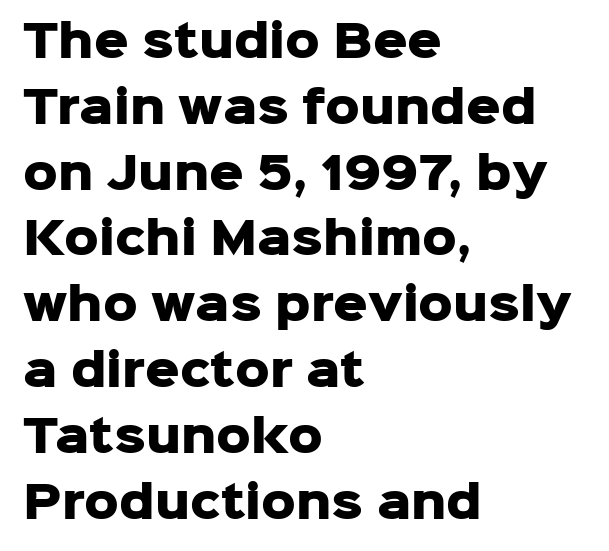
The image shows 43 px heavy sans-serif type, upright; set left-aligned, normal line spacing (1.53x), normal letter spacing, not underlined; low stroke contrast and a medium x-height.
